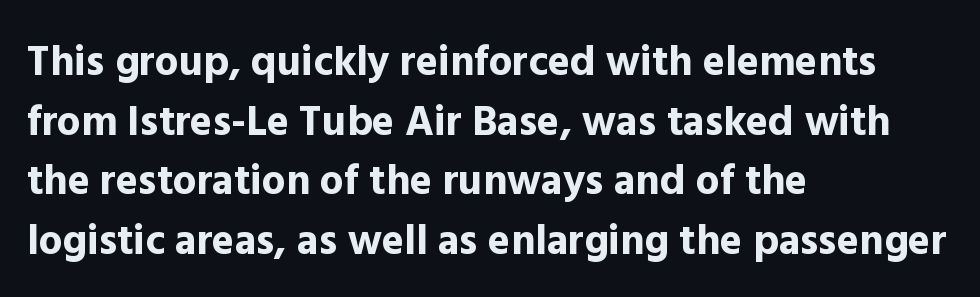
The image shows 42 px bold sans-serif type, upright; set left-aligned, normal line spacing (1.42x), normal letter spacing, not underlined; a medium x-height.
